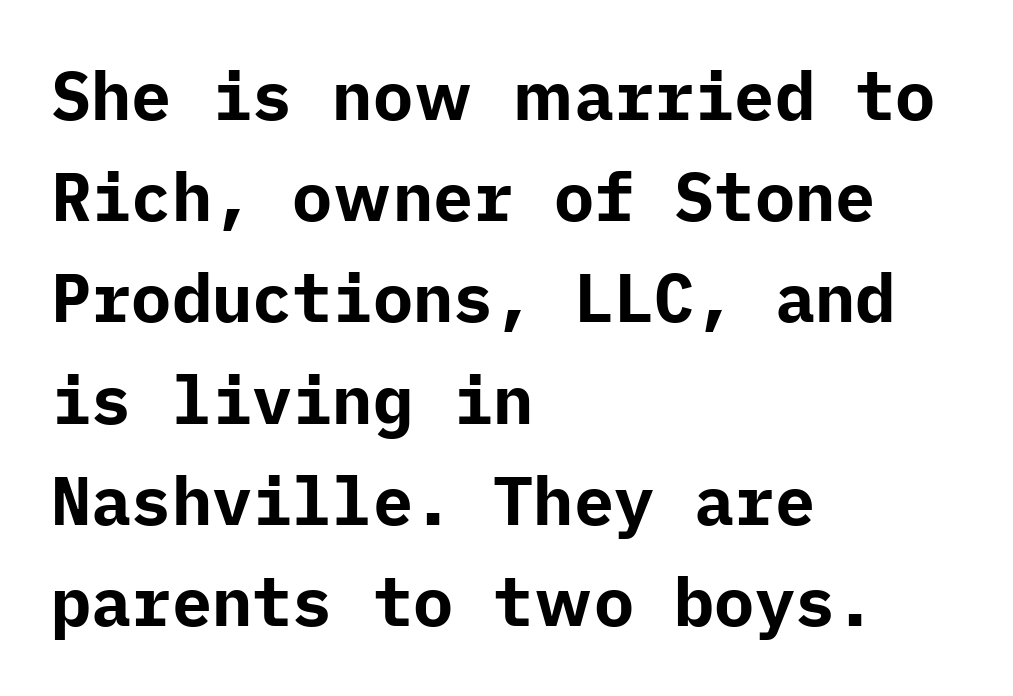
The image shows 67 px bold sans-serif type, upright; set left-aligned, normal line spacing (1.51x), normal letter spacing, not underlined; low stroke contrast and a medium x-height.
